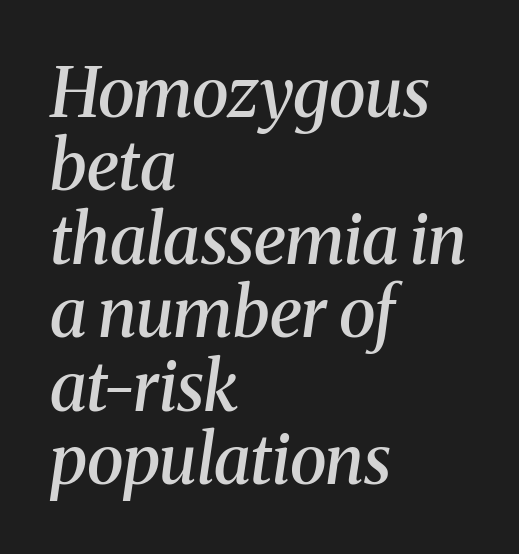
{"serif": "yes", "italic": "yes", "lean": "right", "slant_degrees": 8, "bold": "semi", "weight": "semibold", "width": "normal", "stroke_contrast": "medium", "x_height": "medium", "monospaced": "no", "underline": "no", "align": "left", "line_spacing": "tight", "line_spacing_ratio": 1.08, "letter_spacing": "normal", "letter_spacing_em": 0.0, "glyph_px": 68}
